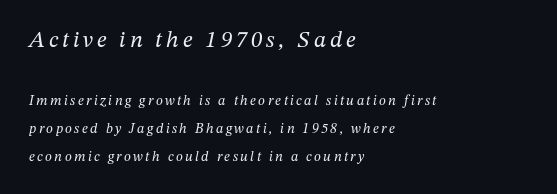
Loosely led — the rows are spread out. There's an unmistakable incline to the writing here. Left-aligned paragraph, ragged on the right. Type size steps down from the first block to the second. The characters are drawn with everyday or finer stroke widths. Decoration check: the copy has no underline.
